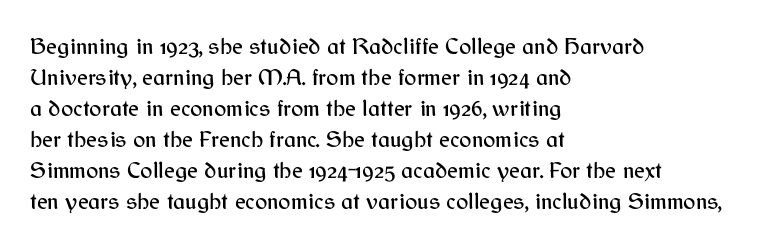
{"italic": "no", "underline": "no", "align": "left", "line_spacing": "normal", "line_spacing_ratio": 1.35, "letter_spacing": "normal", "letter_spacing_em": 0.0, "glyph_px": 23}
